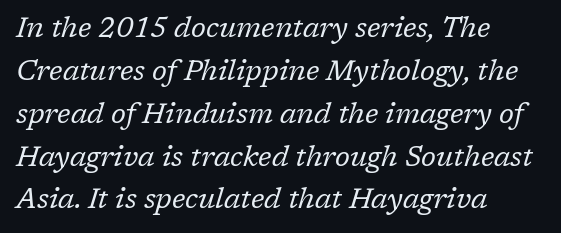
The image shows 28 px regular-weight serif type, italic (leaning right); set left-aligned, normal line spacing (1.53x), normal letter spacing, not underlined; low stroke contrast and a medium x-height.
